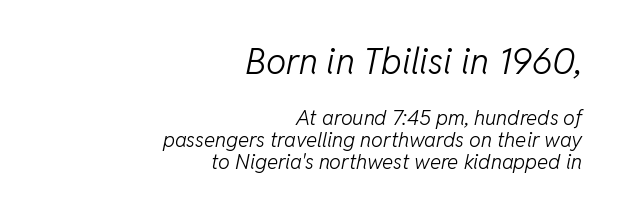
{"italic": "yes", "lean": "right", "slant_degrees": 11, "bold": "no", "weight": "light", "width": "normal", "stroke_contrast": "low", "x_height": "medium", "monospaced": "no", "underline": "no", "align": "right", "line_spacing": "tight", "line_spacing_ratio": 1.04, "letter_spacing": "normal", "letter_spacing_em": 0.0, "larger_block": "first", "size_ratio": 1.71, "glyph_px": 36}
